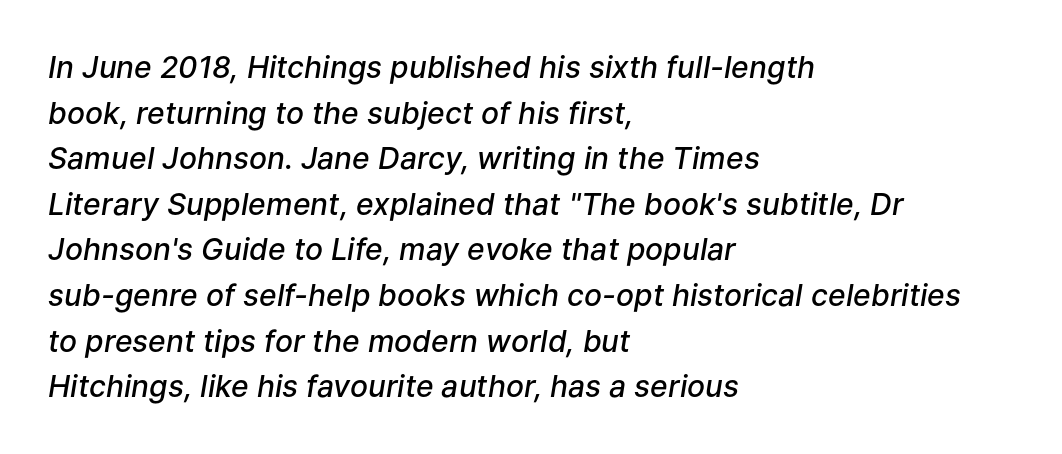
The image shows 30 px semibold type, italic (leaning right); set left-aligned, normal line spacing (1.52x), normal letter spacing, not underlined; low stroke contrast and a medium x-height.
